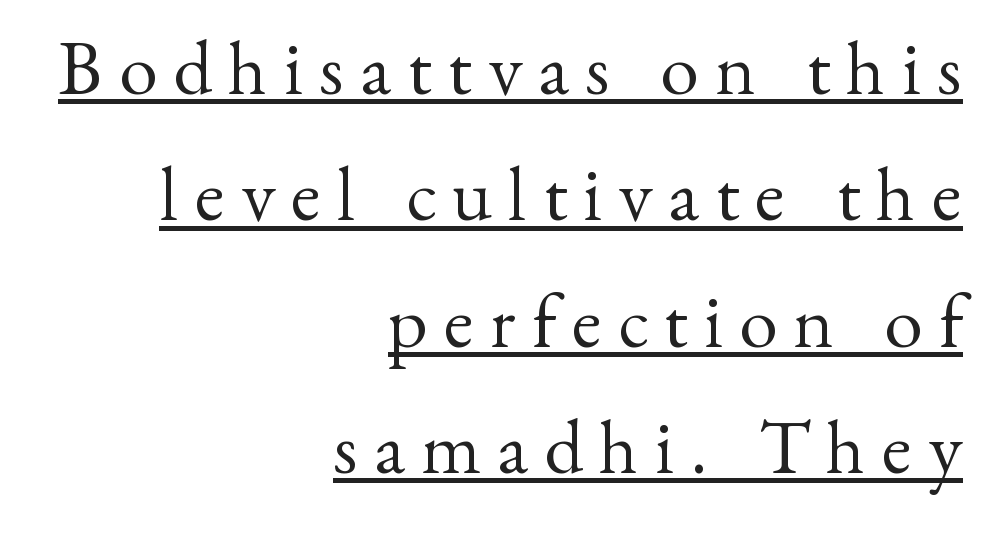
{"serif": "yes", "italic": "no", "bold": "no", "weight": "regular", "width": "normal", "stroke_contrast": "medium", "x_height": "small", "monospaced": "no", "underline": "yes", "align": "right", "line_spacing": "normal", "line_spacing_ratio": 1.64, "letter_spacing": "wide", "letter_spacing_em": 0.21, "glyph_px": 77}
